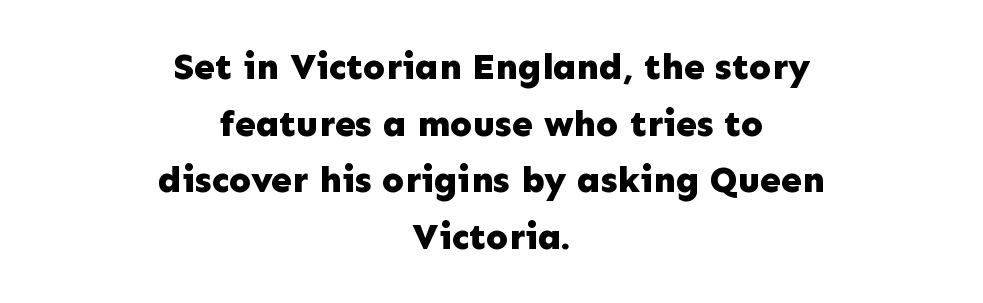
The image shows 37 px bold sans-serif type, upright; set centered, normal line spacing (1.53x), normal letter spacing, not underlined; low stroke contrast and a medium x-height.
